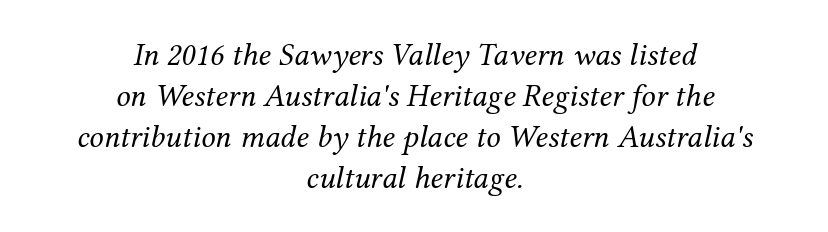
The image shows 32 px regular-weight serif type, italic (leaning right); set centered, normal line spacing (1.28x), normal letter spacing, not underlined; medium stroke contrast and a medium x-height.
